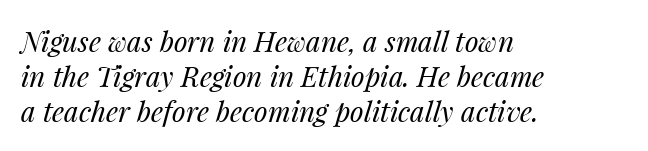
The image shows 28 px regular-weight type, italic (leaning right); set left-aligned, normal line spacing (1.25x), normal letter spacing, not underlined; medium stroke contrast and a medium x-height.
